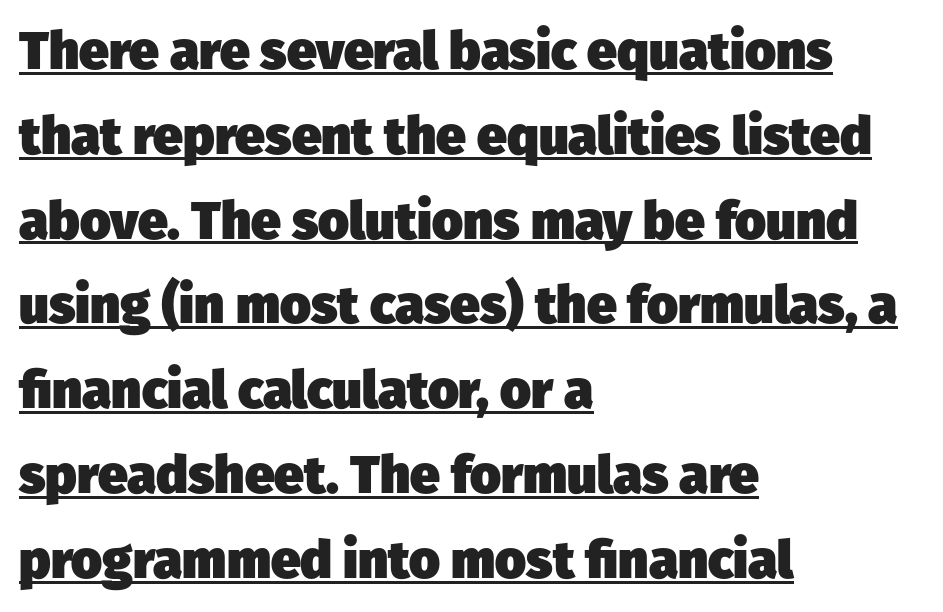
The image shows 53 px heavy sans-serif type; set left-aligned, normal line spacing (1.6x), normal letter spacing, underlined; low stroke contrast and a medium x-height.
